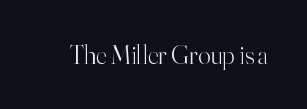
{"italic": "no", "bold": "no", "underline": "no", "letter_spacing": "normal", "letter_spacing_em": 0.0, "glyph_px": 26}
